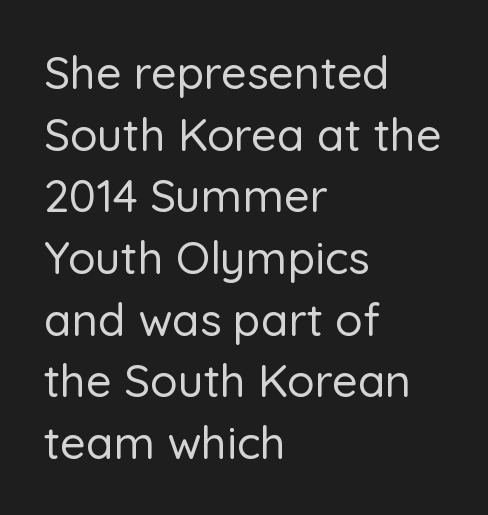
The image shows 45 px sans-serif type, upright; set left-aligned, normal line spacing (1.37x), normal letter spacing, not underlined; low stroke contrast and a medium x-height.
